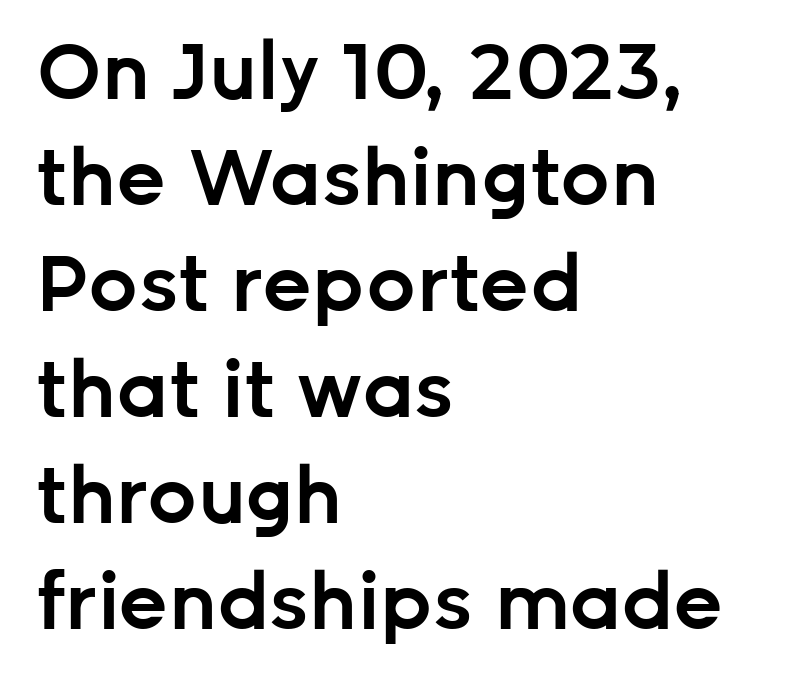
{"serif": "no", "italic": "no", "bold": "semi", "weight": "semibold", "width": "normal", "stroke_contrast": "low", "x_height": "medium", "monospaced": "no", "underline": "no", "align": "left", "line_spacing": "normal", "line_spacing_ratio": 1.36, "letter_spacing": "normal", "letter_spacing_em": 0.0, "glyph_px": 78}
